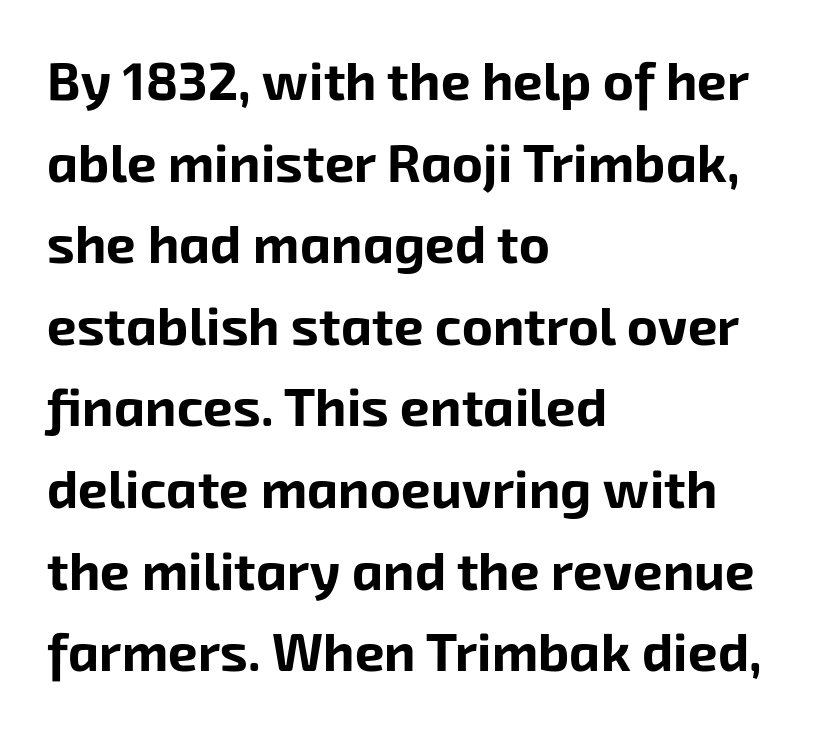
The image shows 53 px bold sans-serif type; set left-aligned, normal line spacing (1.54x), normal letter spacing, not underlined; low stroke contrast and a medium x-height.
